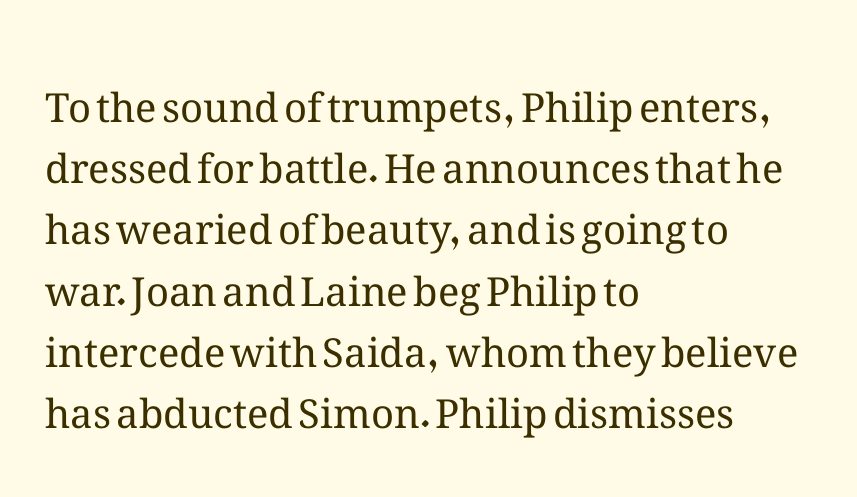
The image shows 40 px regular-weight type, upright; set left-aligned, normal line spacing (1.53x), normal letter spacing, not underlined; medium stroke contrast and a medium x-height.
